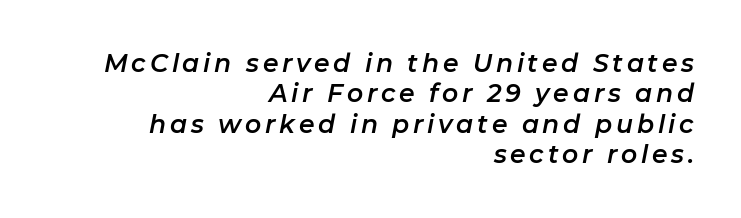
The image shows 25 px text type, italic (leaning right); set right-aligned, line spacing 1.22x, not underlined.
